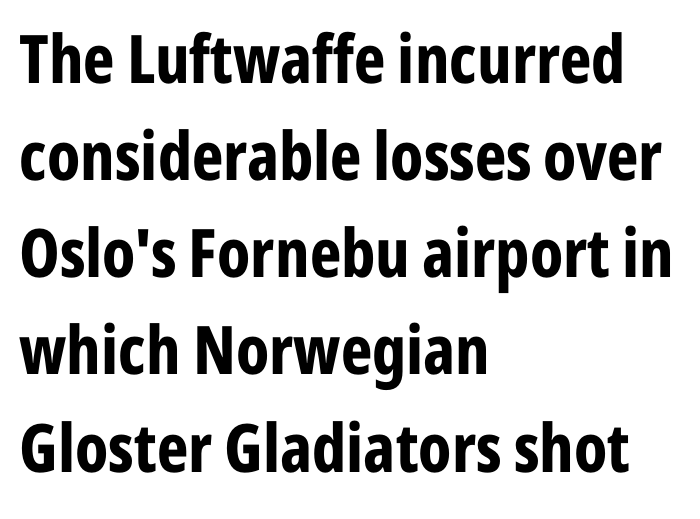
Q: Is the text bold? A: Yes.
Q: Is the text italic (slanted)? A: No, it is upright.
Q: Is the typeface a serif or a sans-serif typeface? A: Sans-serif.
Q: Is the text underlined? A: No.
Q: How is the paragraph aligned? A: Left-aligned.
Q: Is the spacing between letters normal or unusually wide? A: Normal.
Q: Is the spacing between lines tight, normal or loose? A: Normal.
Q: Width (condensed, normal, or wide)? A: Condensed.
Q: Stroke contrast? A: Low.
Q: x-height? A: Medium.
Q: Monospaced? A: No.
